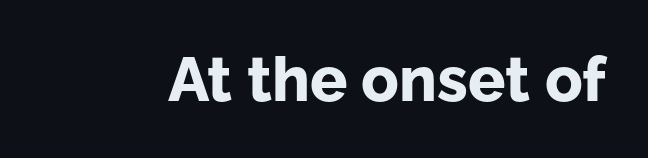
Q: Is the text bold? A: Yes.
Q: Is the text italic (slanted)? A: No, it is upright.
Q: Is the typeface a serif or a sans-serif typeface? A: Sans-serif.
Q: Is the text underlined? A: No.
Q: Is the spacing between letters normal or unusually wide? A: Normal.
Q: Width (condensed, normal, or wide)? A: Normal.
Q: Stroke contrast? A: Low.
Q: x-height? A: Medium.
Q: Monospaced? A: No.
